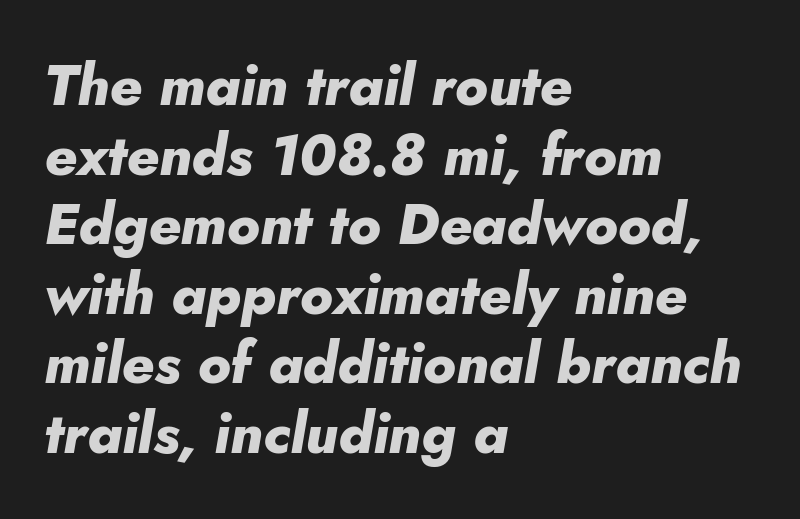
Weight check: bold — yes, fully. A typesetter would mark this as italic. These lines stack with their left ends in a neat column. Proportional: the letters do not fall into vertical columns. Each word holds together tightly as a unit, with standard inter-letter gaps.
